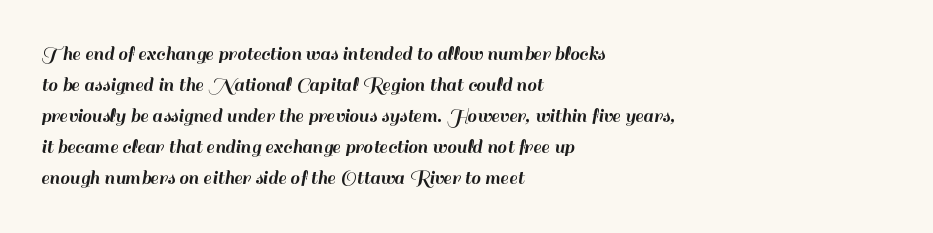
Does the copy run flush right? No — it runs flush left. Between one letter and the next there's only the usual sliver of space. The designer left line spacing at the default.
